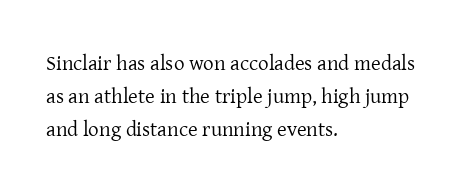
{"italic": "no", "bold": "no", "underline": "no", "align": "left", "line_spacing": "normal", "line_spacing_ratio": 1.58, "letter_spacing": "normal", "letter_spacing_em": 0.0, "glyph_px": 21}
